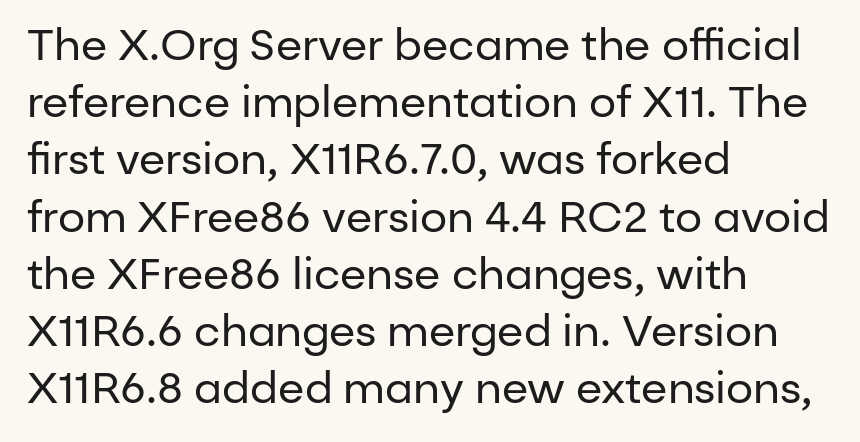
{"serif": "no", "italic": "no", "bold": "no", "weight": "regular", "width": "normal", "stroke_contrast": "low", "x_height": "medium", "monospaced": "no", "underline": "no", "align": "left", "line_spacing": "normal", "line_spacing_ratio": 1.33, "letter_spacing": "normal", "letter_spacing_em": 0.0, "glyph_px": 43}
